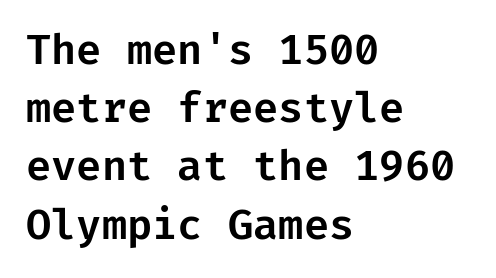
{"serif": "no", "italic": "no", "width": "normal", "stroke_contrast": "low", "x_height": "medium", "underline": "no", "align": "left", "line_spacing": "normal", "line_spacing_ratio": 1.42, "letter_spacing": "normal", "letter_spacing_em": 0.0, "glyph_px": 41}
